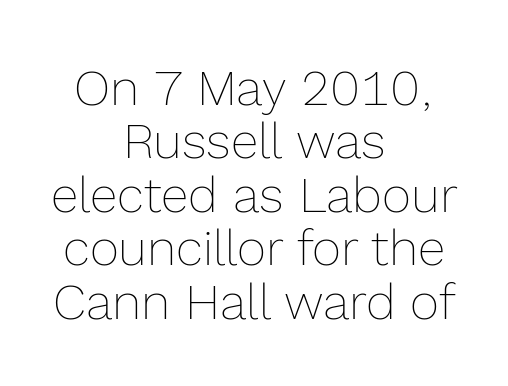
Italic: no, the glyphs are upright roman. Underline: absent. Teacher's note: observe the equal gaps on both sides — that is centered alignment. Interline gaps are noticeably narrow in this sample. Is this a fixed-width face? No — the glyphs have proportional, varying widths. Weight: not bold — regular or lighter.
